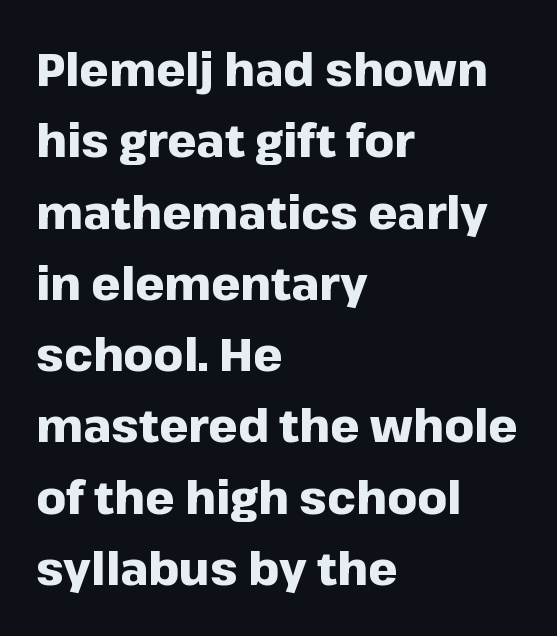
Q: Is the text bold? A: Yes.
Q: Is the text italic (slanted)? A: No, it is upright.
Q: Is the typeface a serif or a sans-serif typeface? A: Sans-serif.
Q: Is the text underlined? A: No.
Q: How is the paragraph aligned? A: Left-aligned.
Q: Is the spacing between letters normal or unusually wide? A: Normal.
Q: Is the spacing between lines tight, normal or loose? A: Normal.
Q: Width (condensed, normal, or wide)? A: Normal.
Q: Stroke contrast? A: Low.
Q: x-height? A: Medium.
Q: Monospaced? A: No.
